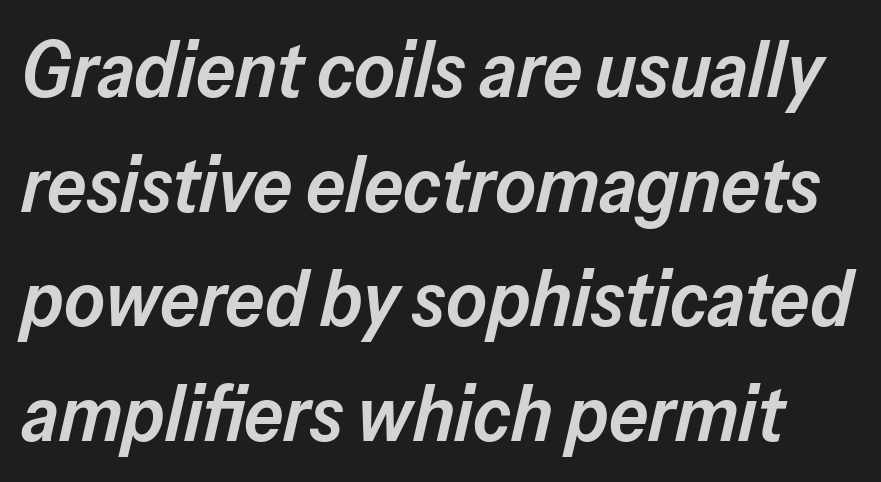
Q: Is the text bold? A: Semi-bold.
Q: Is the text italic (slanted)? A: Yes, it leans right by about 13 degrees.
Q: Is the text underlined? A: No.
Q: Is the spacing between letters normal or unusually wide? A: Normal.
Q: Is the spacing between lines tight, normal or loose? A: Normal.
Q: Width (condensed, normal, or wide)? A: Normal.
Q: Stroke contrast? A: Low.
Q: x-height? A: Medium.
Q: Monospaced? A: No.
